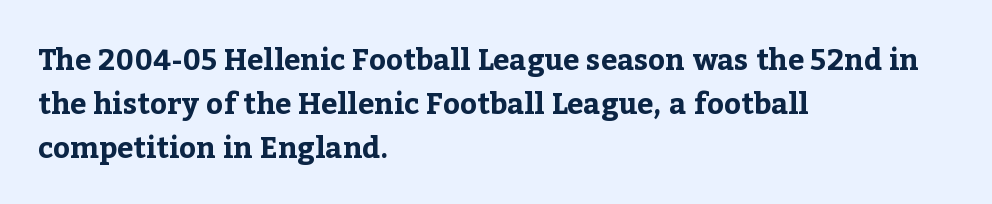
Think of a printed novel: that variable character pitch is what you see here. Which margin do the lines hug? The left one — the right edge is uneven. This is roman type, the default non-slanted kind. The face used here is rendered with its standard letterfit.
